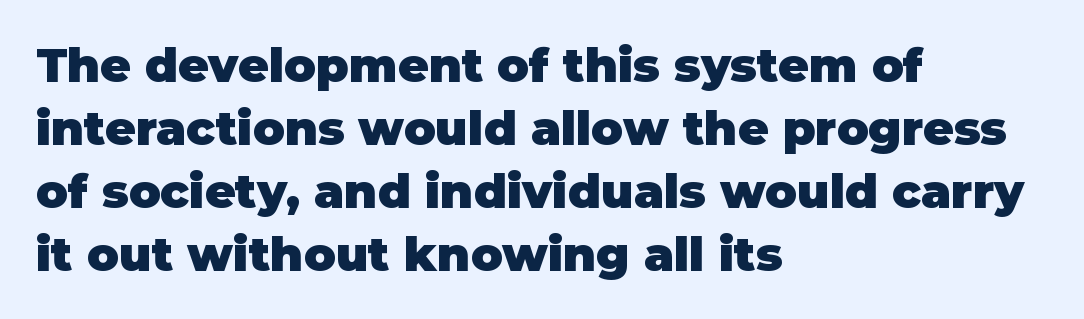
Descender tails drop into unmarked territory. Characters follow at the spacing the type designer built in. Quick note: interline space is typical. These lines were composed using upright roman letters.
